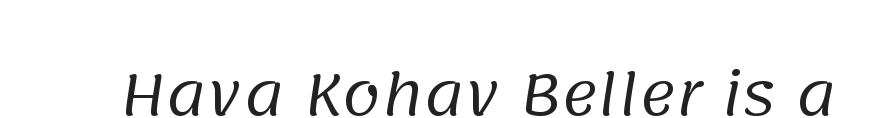
Q: Is the text bold? A: No.
Q: Is the typeface a serif or a sans-serif typeface? A: Sans-serif.
Q: Is the text underlined? A: No.
Q: Is the spacing between letters normal or unusually wide? A: Normal.
Q: Width (condensed, normal, or wide)? A: Normal.
Q: Stroke contrast? A: Low.
Q: x-height? A: Large.
Q: Monospaced? A: No.
